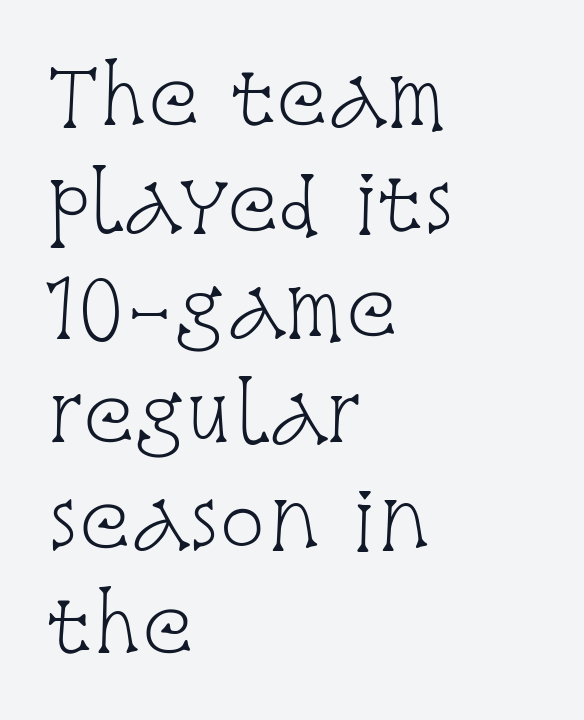
{"serif": "yes", "italic": "no", "bold": "no", "weight": "light", "width": "condensed", "stroke_contrast": "low", "x_height": "large", "monospaced": "no", "underline": "no", "align": "left", "line_spacing": "normal", "line_spacing_ratio": 1.39, "letter_spacing": "normal", "letter_spacing_em": 0.0, "glyph_px": 76}
